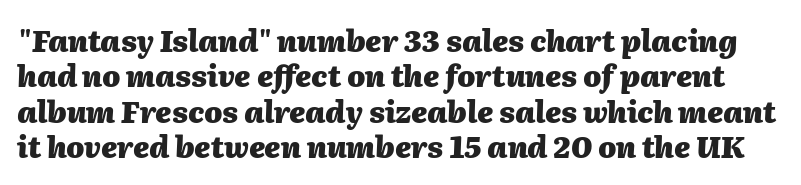
Q: Is the text bold? A: Yes.
Q: Is the text italic (slanted)? A: Yes, it leans right by about 2 degrees.
Q: Is the text underlined? A: No.
Q: Is the spacing between letters normal or unusually wide? A: Normal.
Q: Width (condensed, normal, or wide)? A: Normal.
Q: Stroke contrast? A: Medium.
Q: x-height? A: Medium.
Q: Monospaced? A: No.
